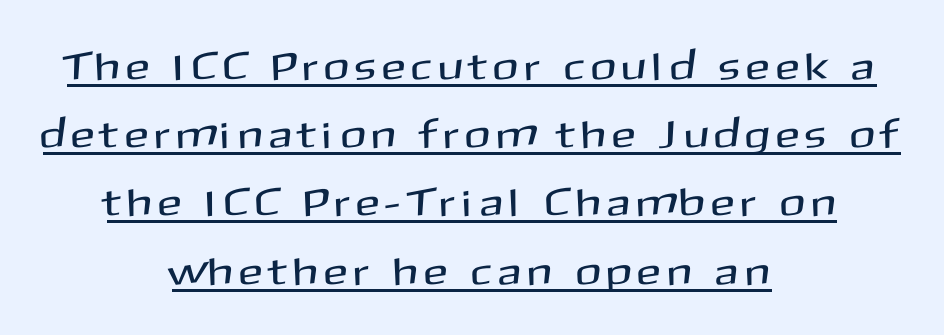
The rendering positions every line midway between the sides. Ordinary non-slanted type is in use. The gaps between neighbouring characters are conspicuously large. The rendering shows plain stroke endings on the letterforms — a sans-serif design. The rendered words wear a rule along their underside. The face used here is proportionally spaced, like ordinary book or web type.
